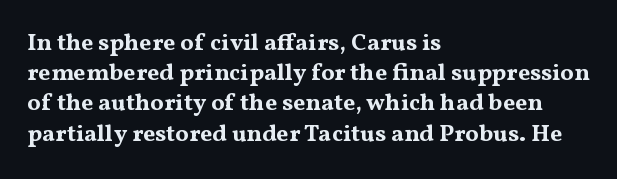
{"italic": "no", "bold": "yes", "underline": "no", "align": "left", "line_spacing": "normal", "line_spacing_ratio": 1.26, "letter_spacing": "normal", "letter_spacing_em": 0.0, "glyph_px": 24}
